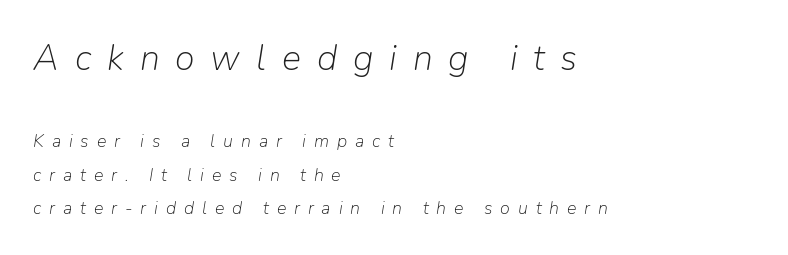
The image shows 36 px light type, italic (leaning right); set left-aligned, line spacing 1.85x, unusually wide letter spacing (+0.44 em), not underlined; the first (top) block is 2.0x larger; low stroke contrast and a medium x-height.
